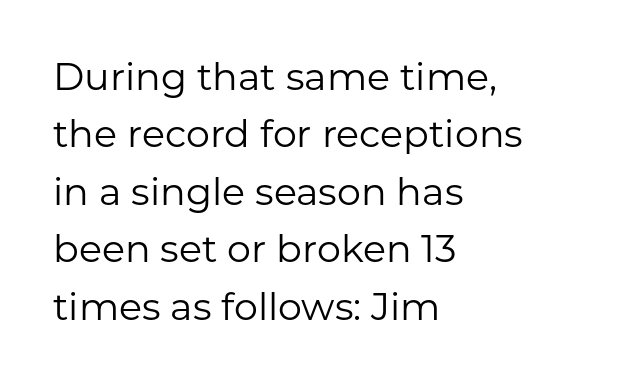
Any mark beneath the type? The region is blank. The face used here is a sans, in the tradition of grotesques and geometrics. These lines are rendered in a variable-pitch font. Line spacing here is normal. A classic flush-left, rag-right setting is used for this passage. These lines were composed using upright roman letters.
